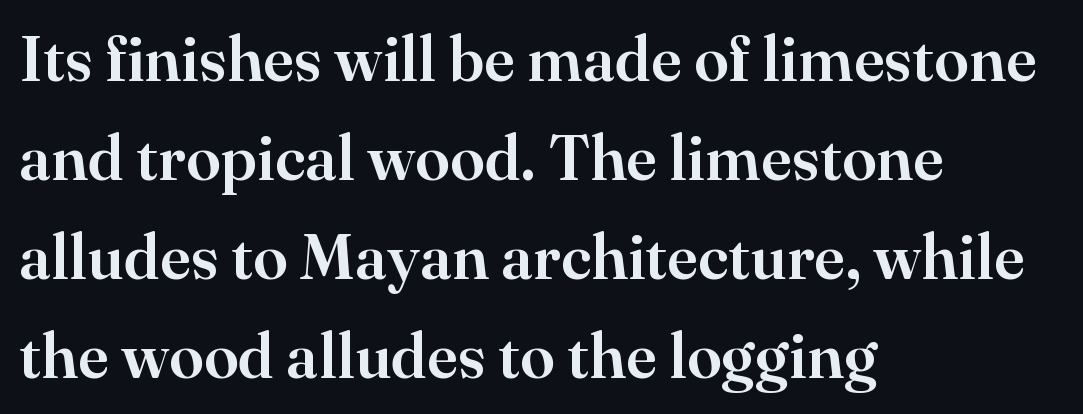
The image shows 63 px serif type, upright; set left-aligned, normal line spacing (1.57x), normal letter spacing, not underlined; high stroke contrast and a small x-height.
